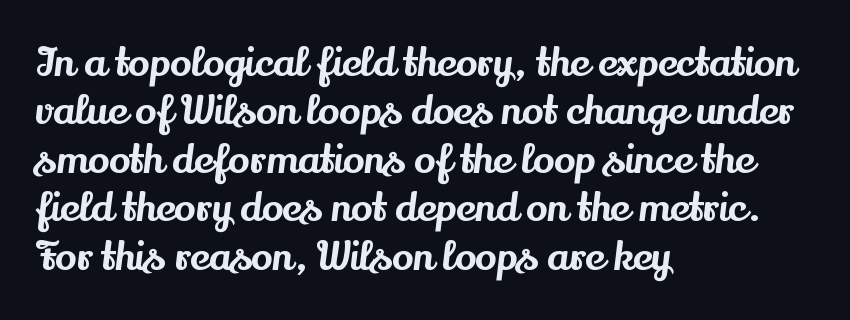
The image shows 40 px serif type; set left-aligned, line spacing 1.21x, normal letter spacing, not underlined; medium stroke contrast and a small x-height.
